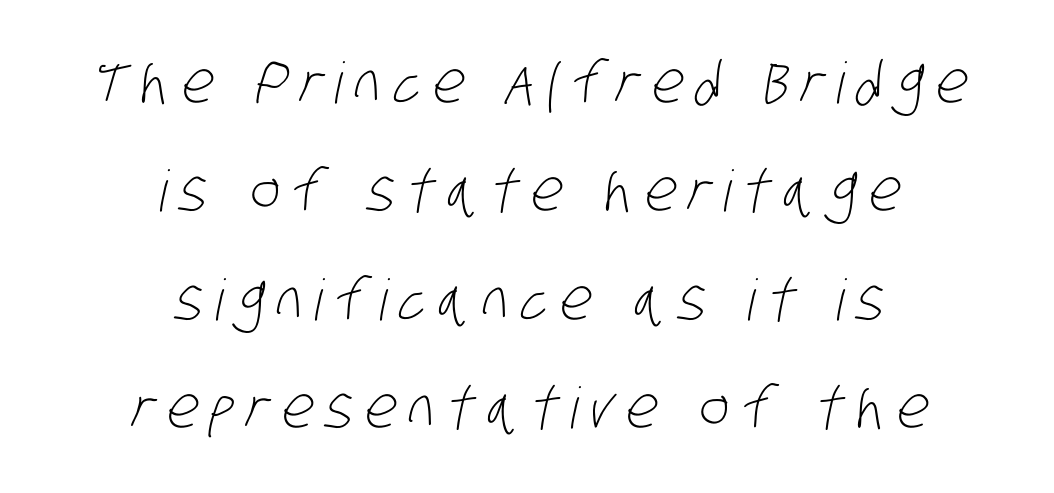
{"serif": "no", "bold": "no", "weight": "light", "width": "condensed", "stroke_contrast": "low", "x_height": "large", "monospaced": "no", "underline": "no", "align": "center", "line_spacing": "loose", "line_spacing_ratio": 1.9, "letter_spacing": "wide", "letter_spacing_em": 0.21, "glyph_px": 57}
